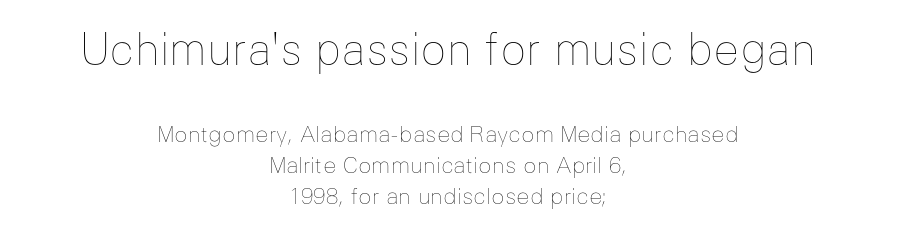
Q: Is the text bold? A: No.
Q: Is the text italic (slanted)? A: No, it is upright.
Q: Is the text underlined? A: No.
Q: How is the paragraph aligned? A: Centered.
Q: Is the spacing between letters normal or unusually wide? A: Normal.
Q: Is the spacing between lines tight, normal or loose? A: Normal.
Q: Which block of text is set in a larger size, the first (top) or the second (bottom)? A: The first (top) one.
Q: Width (condensed, normal, or wide)? A: Normal.
Q: Stroke contrast? A: Low.
Q: x-height? A: Medium.
Q: Monospaced? A: No.
